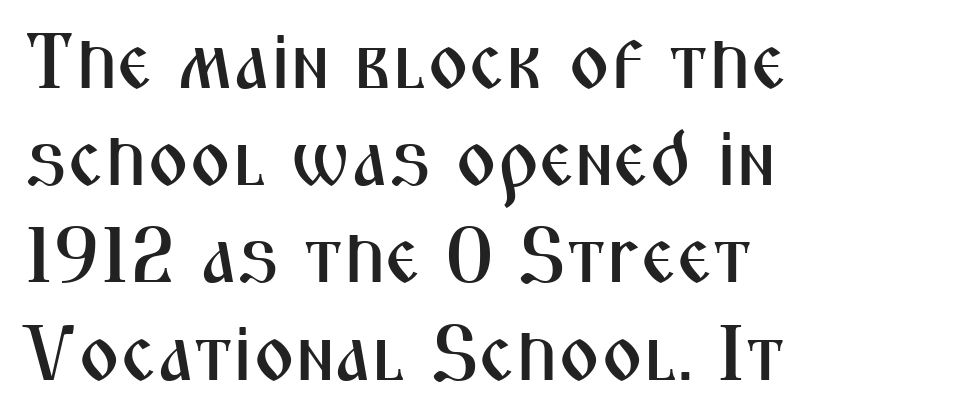
Tracking value appears to be zero — textbook default spacing. Posture: vertical. Think of a printed novel: that variable character pitch is what you see here. The paragraph has a hard left edge and a soft right edge. In terms of letterform style, serifs are entirely absent.
